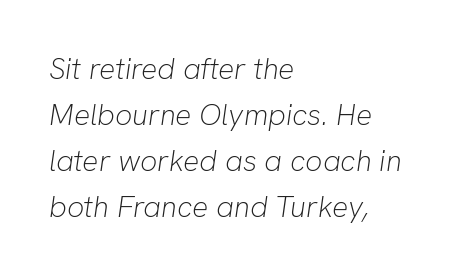
{"italic": "yes", "lean": "right", "slant_degrees": 8, "bold": "no", "weight": "light", "width": "normal", "stroke_contrast": "low", "x_height": "medium", "monospaced": "no", "underline": "no", "align": "left", "line_spacing": "normal", "line_spacing_ratio": 1.53, "letter_spacing": "normal", "letter_spacing_em": 0.0, "glyph_px": 30}
